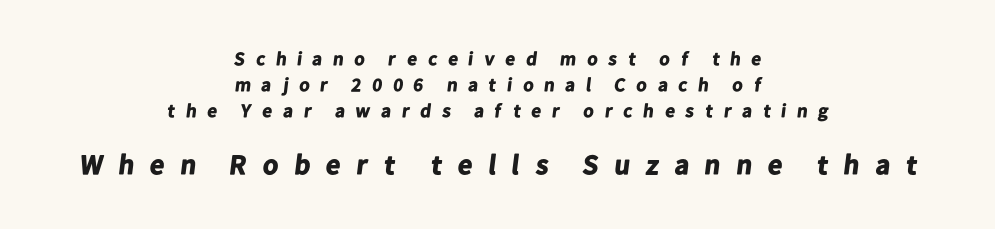
Caption: multi-line text, centered on the measure. How heavy is the stroke? Heavy — this is a bold. The rendering shows plain stroke endings on the letterforms — a sans-serif design. Does the bottom block carry the larger type? Yes, it does. Nobody drew a line under any word here. What stands out about the letter spacing? Its width — letters are far apart.
